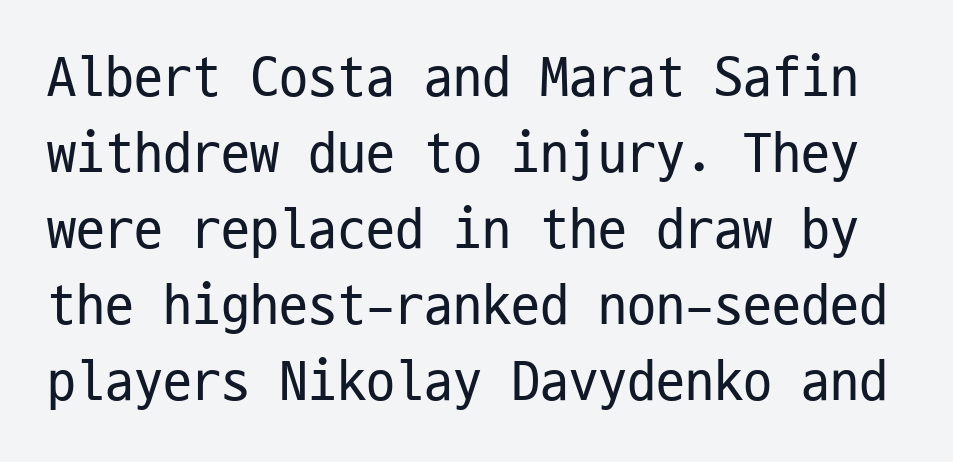
Q: Is the text bold? A: No.
Q: Is the text italic (slanted)? A: No, it is upright.
Q: Is the typeface a serif or a sans-serif typeface? A: Sans-serif.
Q: Is the text underlined? A: No.
Q: Is the spacing between letters normal or unusually wide? A: Normal.
Q: Is the spacing between lines tight, normal or loose? A: Normal.
Q: Width (condensed, normal, or wide)? A: Condensed.
Q: Stroke contrast? A: Low.
Q: x-height? A: Medium.
Q: Monospaced? A: Yes.
